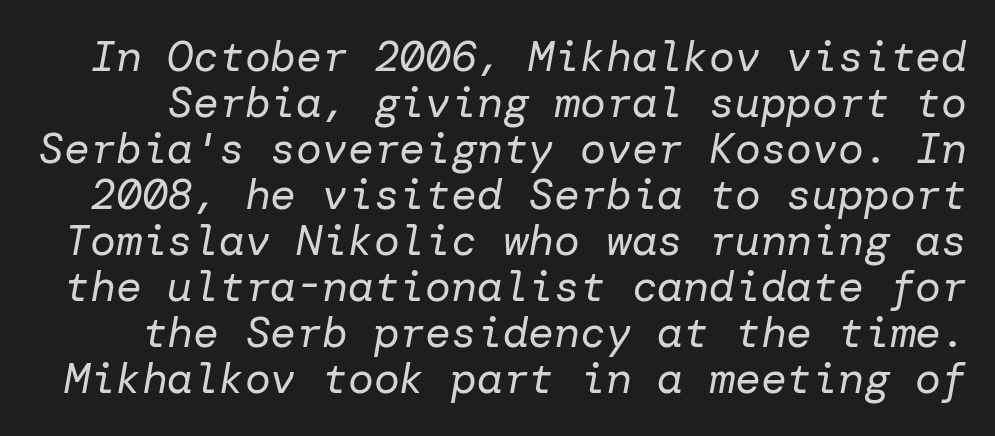
Q: Is the text bold? A: No.
Q: Is the text italic (slanted)? A: Yes, it leans right by about 10 degrees.
Q: Is the text underlined? A: No.
Q: Is the spacing between letters normal or unusually wide? A: Normal.
Q: Is the spacing between lines tight, normal or loose? A: Tight.
Q: Width (condensed, normal, or wide)? A: Normal.
Q: Stroke contrast? A: Low.
Q: x-height? A: Medium.
